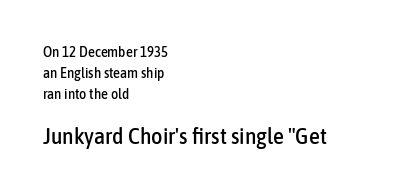
Q: Is the text italic (slanted)? A: No, it is upright.
Q: Is the text underlined? A: No.
Q: How is the paragraph aligned? A: Left-aligned.
Q: Is the spacing between letters normal or unusually wide? A: Normal.
Q: Is the spacing between lines tight, normal or loose? A: Normal.
Q: Which block of text is set in a larger size, the first (top) or the second (bottom)? A: The second (bottom) one.
